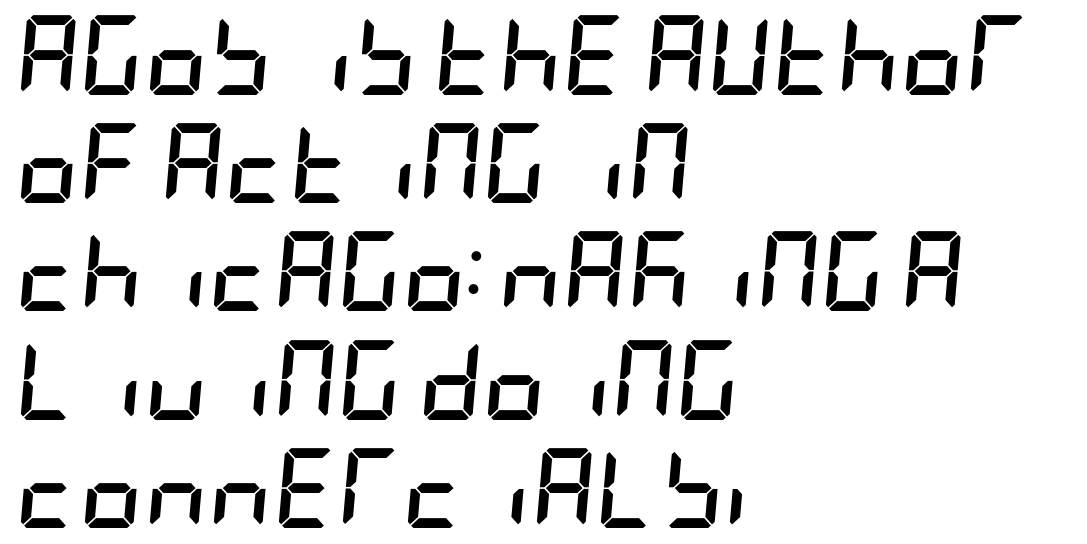
The image shows 79 px semibold, condensed type, italic (leaning right); set left-aligned, normal line spacing (1.37x), normal letter spacing, not underlined; low stroke contrast and a large x-height.
